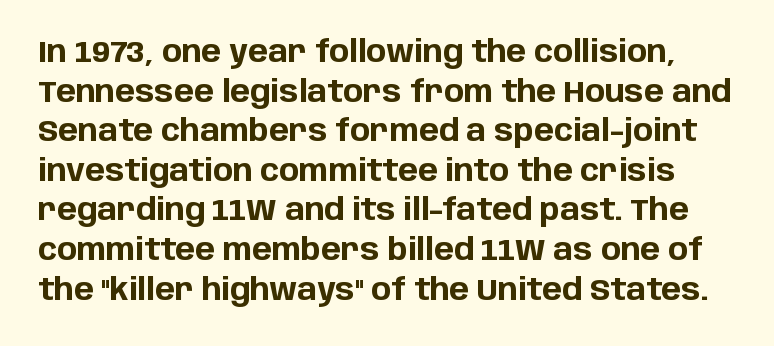
The image shows 30 px bold sans-serif type, upright; set normal line spacing (1.32x), normal letter spacing, not underlined; low stroke contrast and a large x-height.
